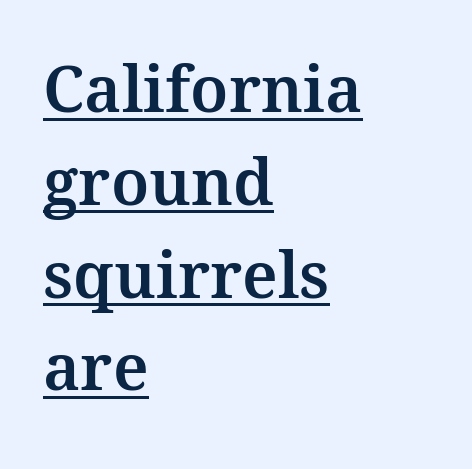
The ragged edge is on the right, which tells us the setting is flush left. Leading: standard. Proportional: the letters do not fall into vertical columns. Tall strokes in this sample are plumb rather than angled. Each letter's strokes conclude with small projecting serifs.
